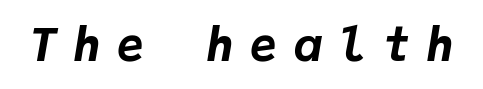
A typesetter would call this monospace, since all characters share one set width. No word sits above an underline. The characters look thick and weighty, a clear bold. This is oblique type, the kind used for emphasis or titles. Spacing between characters has been opened up far beyond the box default.
